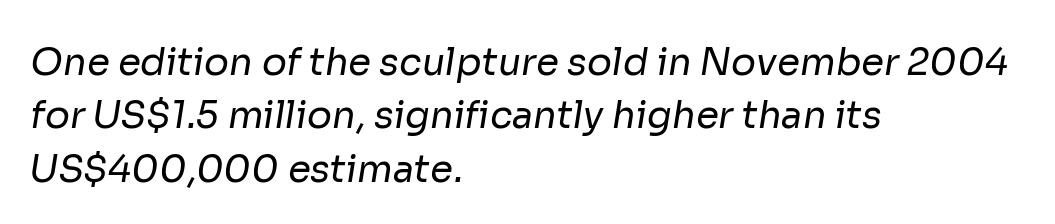
{"serif": "no", "bold": "no", "weight": "regular", "width": "normal", "stroke_contrast": "low", "x_height": "medium", "monospaced": "no", "underline": "no", "align": "left", "line_spacing": "normal", "line_spacing_ratio": 1.44, "letter_spacing": "normal", "letter_spacing_em": 0.0, "glyph_px": 37}
